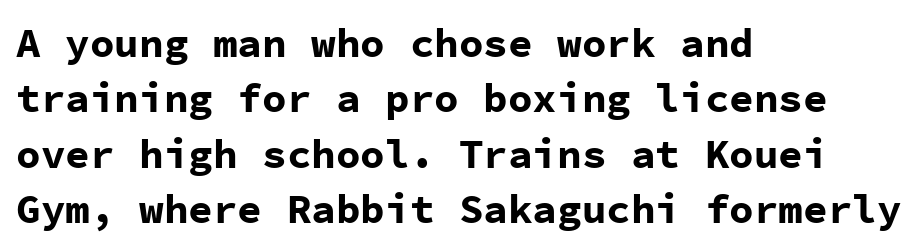
Look at the tracking — it's just the regular setting, nothing added. Spacing verdict: monospaced, one width for all characters. The specimen reads as upright at a glance. Nothing sits at the stroke ends, so this counts as sans-serif. Does the leading feel generous? No, just average. A clean baseline with only descenders dipping below it.
